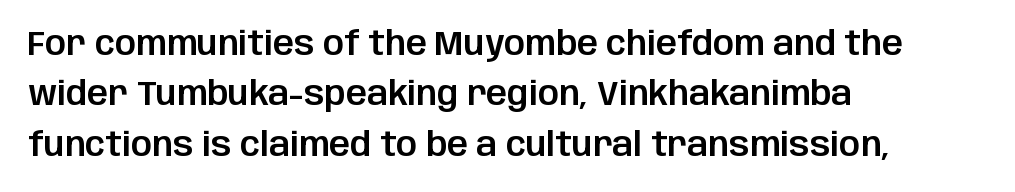
{"serif": "no", "italic": "no", "width": "normal", "stroke_contrast": "low", "x_height": "large", "monospaced": "no", "underline": "no", "align": "left", "line_spacing": "normal", "line_spacing_ratio": 1.53, "letter_spacing": "normal", "letter_spacing_em": 0.0, "glyph_px": 33}
